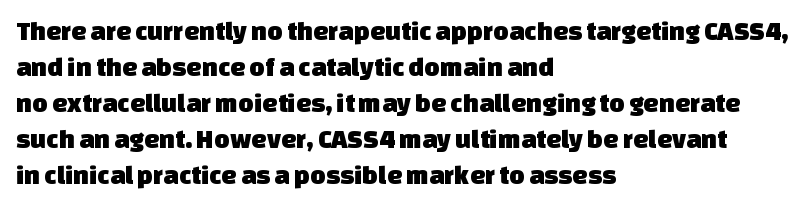
{"underline": "no", "align": "left", "line_spacing": "normal", "line_spacing_ratio": 1.33, "letter_spacing": "normal", "letter_spacing_em": 0.0, "glyph_px": 27}
